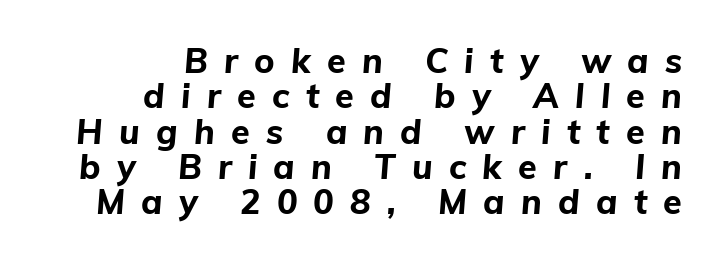
{"italic": "yes", "lean": "right", "slant_degrees": 5, "bold": "yes", "weight": "bold", "width": "normal", "stroke_contrast": "low", "x_height": "medium", "monospaced": "no", "underline": "no", "align": "right", "line_spacing": "tight", "line_spacing_ratio": 1.04, "letter_spacing": "wide", "letter_spacing_em": 0.48, "glyph_px": 34}
